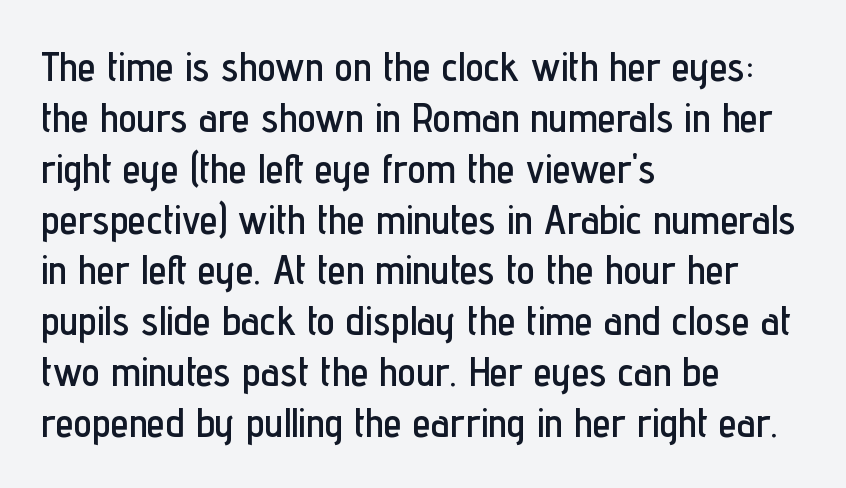
{"serif": "no", "italic": "no", "width": "condensed", "stroke_contrast": "low", "x_height": "medium", "monospaced": "no", "underline": "no", "align": "left", "line_spacing_ratio": 1.24, "letter_spacing": "normal", "letter_spacing_em": 0.0, "glyph_px": 41}
